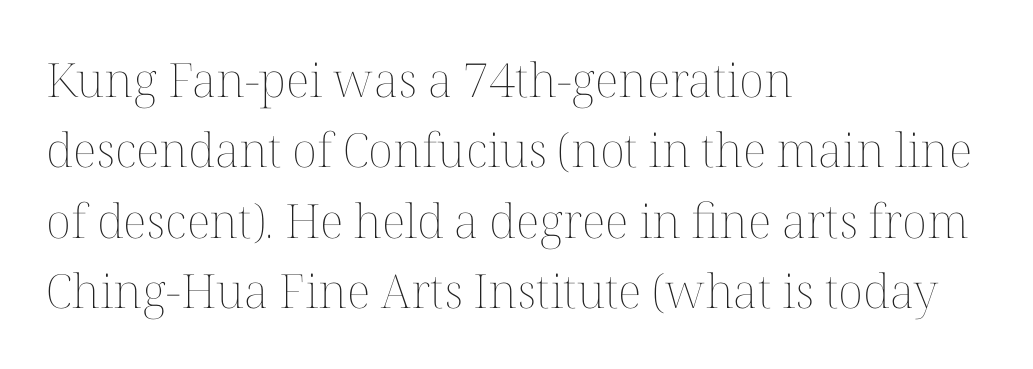
Q: Is the text bold? A: No.
Q: Is the text italic (slanted)? A: No, it is upright.
Q: Is the text underlined? A: No.
Q: How is the paragraph aligned? A: Left-aligned.
Q: Is the spacing between letters normal or unusually wide? A: Normal.
Q: Is the spacing between lines tight, normal or loose? A: Normal.
Q: Width (condensed, normal, or wide)? A: Normal.
Q: Stroke contrast? A: Medium.
Q: x-height? A: Medium.
Q: Monospaced? A: No.
